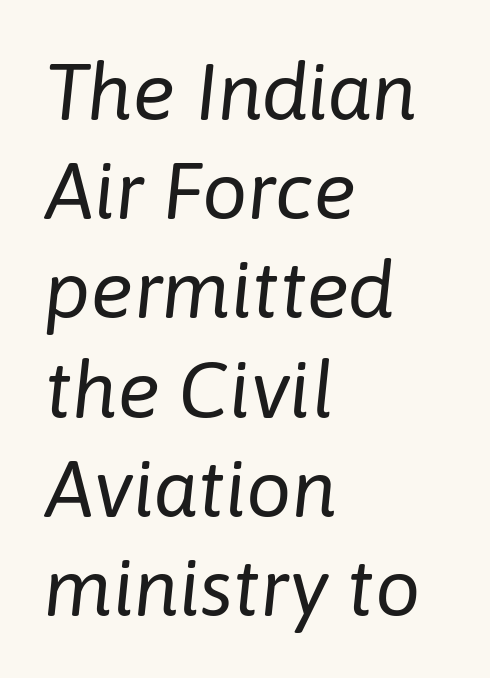
Q: Is the text bold? A: No.
Q: Is the text italic (slanted)? A: Yes, it leans right by about 6 degrees.
Q: Is the text underlined? A: No.
Q: How is the paragraph aligned? A: Left-aligned.
Q: Is the spacing between letters normal or unusually wide? A: Normal.
Q: Width (condensed, normal, or wide)? A: Normal.
Q: Stroke contrast? A: Low.
Q: x-height? A: Medium.
Q: Monospaced? A: No.
